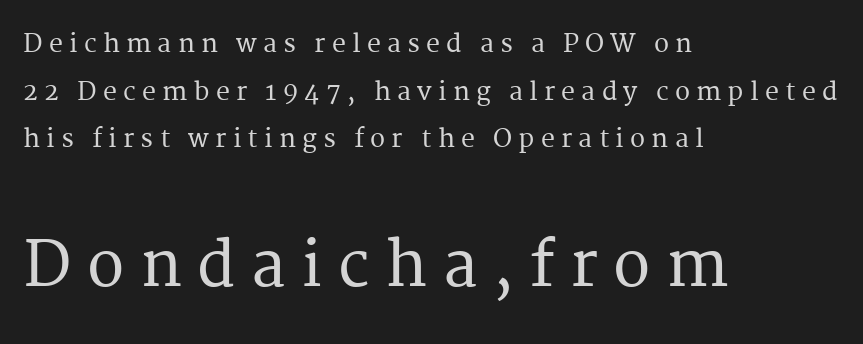
The image shows 62 px serif type, upright; set left-aligned, loose line spacing (1.91x), unusually wide letter spacing (+0.25 em), not underlined; the second (bottom) block is 2.48x larger; medium stroke contrast and a medium x-height.
